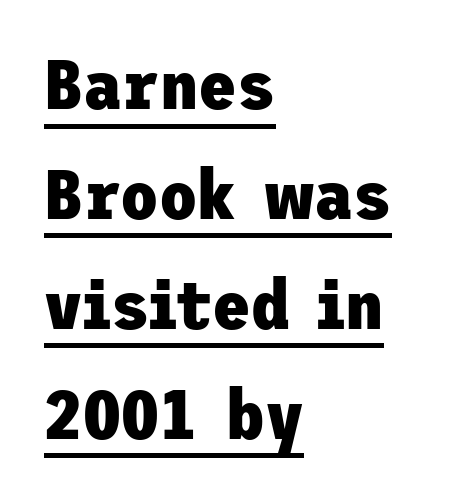
The image shows 70 px heavy sans-serif type, upright; set left-aligned, normal line spacing (1.57x), normal letter spacing, underlined; low stroke contrast and a medium x-height.
